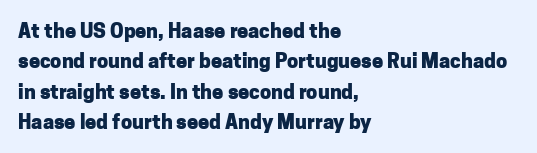
Q: Is the text bold? A: Yes.
Q: Is the text italic (slanted)? A: No, it is upright.
Q: Is the text underlined? A: No.
Q: How is the paragraph aligned? A: Left-aligned.
Q: Is the spacing between letters normal or unusually wide? A: Normal.
Q: Is the spacing between lines tight, normal or loose? A: Normal.
